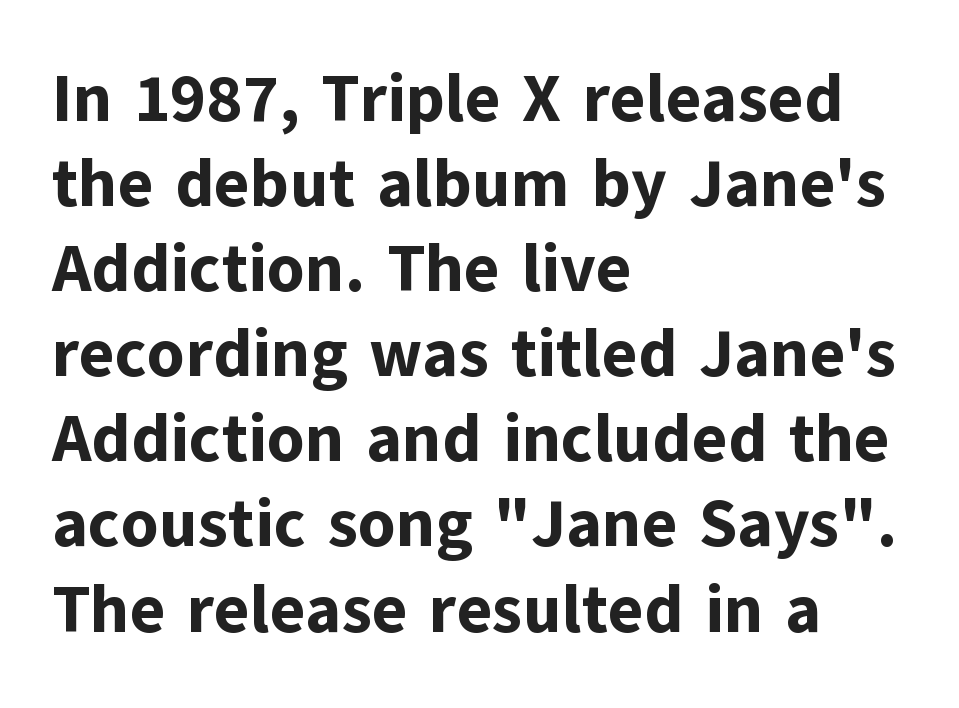
The image shows 67 px bold sans-serif type, upright; set left-aligned, normal line spacing (1.27x), normal letter spacing, not underlined; low stroke contrast and a medium x-height.
